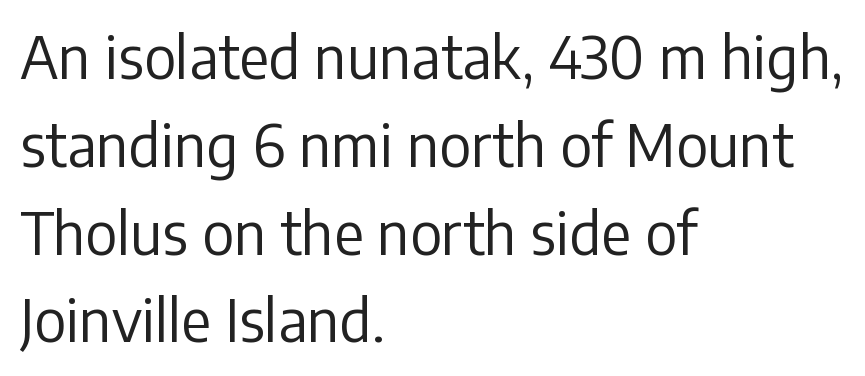
The image shows 57 px regular-weight sans-serif type, upright; set left-aligned, normal line spacing (1.54x), normal letter spacing, not underlined; low stroke contrast and a medium x-height.
